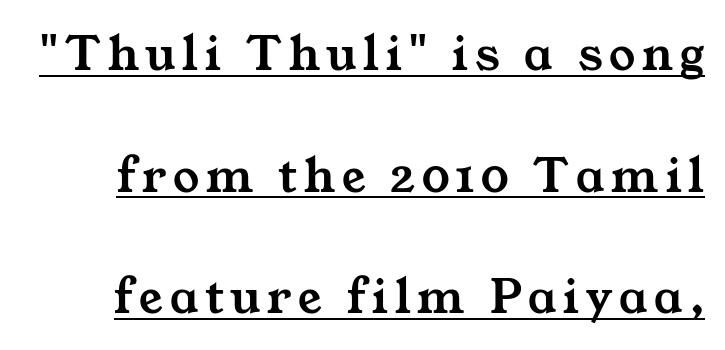
The image shows 52 px wide serif type; set loose line spacing (2.34x), underlined; medium stroke contrast and a medium x-height.
